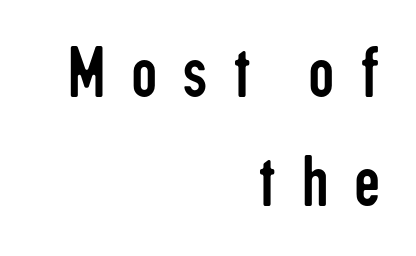
The image shows 74 px regular-weight, condensed sans-serif type, upright; set right-aligned, normal line spacing (1.47x), unusually wide letter spacing (+0.34 em), not underlined; low stroke contrast and a medium x-height.
